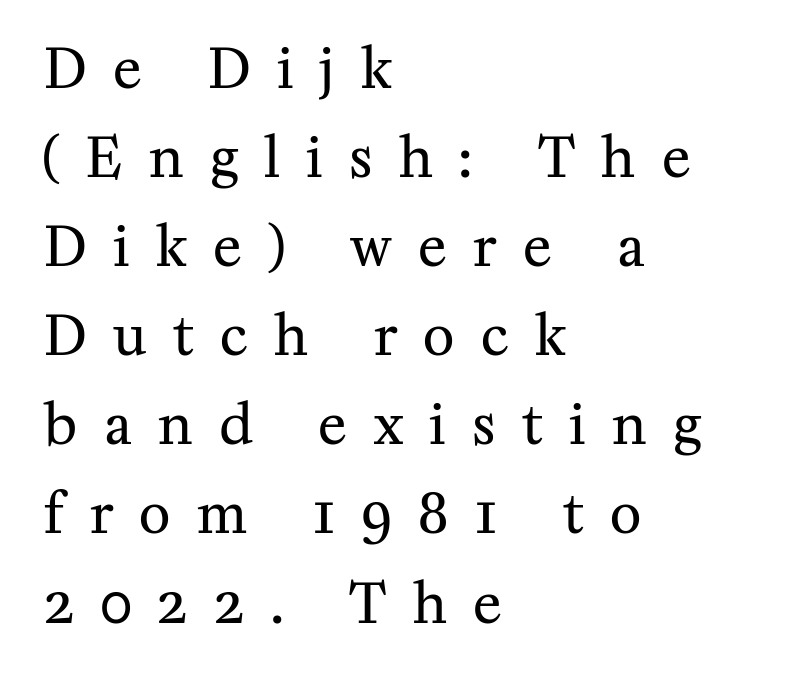
The image shows 54 px regular-weight serif type, upright; set left-aligned, normal line spacing (1.65x), unusually wide letter spacing (+0.49 em), not underlined; medium stroke contrast and a medium x-height.
